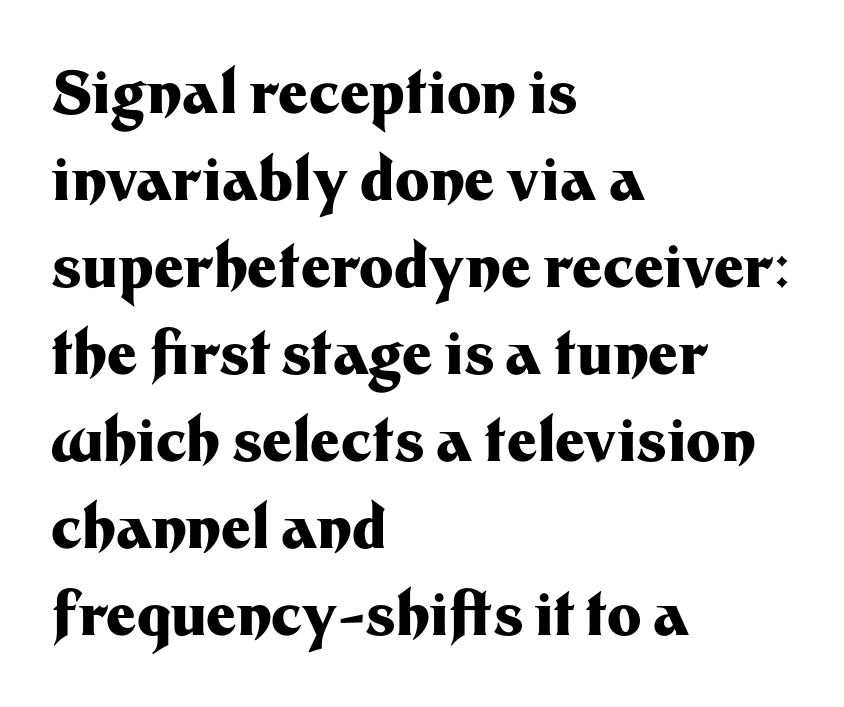
{"serif": "no", "italic": "no", "bold": "yes", "weight": "heavy", "width": "normal", "stroke_contrast": "medium", "x_height": "medium", "monospaced": "no", "underline": "no", "align": "left", "line_spacing": "normal", "line_spacing_ratio": 1.5, "letter_spacing": "normal", "letter_spacing_em": 0.0, "glyph_px": 58}
